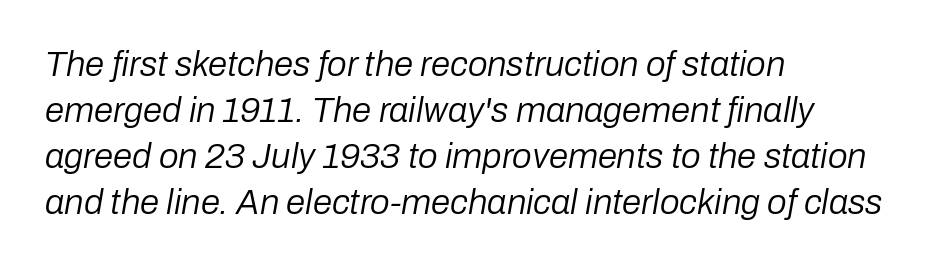
{"italic": "yes", "lean": "right", "slant_degrees": 10, "bold": "no", "weight": "regular", "width": "normal", "stroke_contrast": "low", "x_height": "medium", "monospaced": "no", "underline": "no", "align": "left", "line_spacing": "normal", "line_spacing_ratio": 1.31, "letter_spacing": "normal", "letter_spacing_em": 0.0, "glyph_px": 35}
